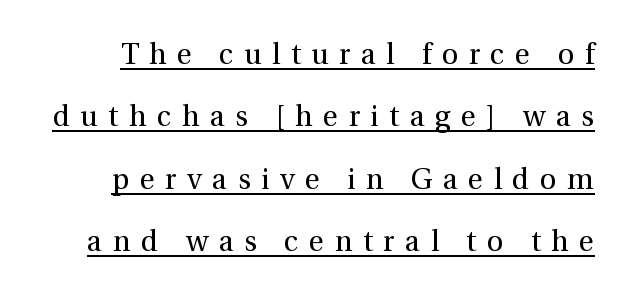
Italic: no, the glyphs are upright roman. The designer went with a serif here, giving each stem small feet. Baseline-to-baseline distance is far greater than the letter height. Caption: lettering with a line underneath.
